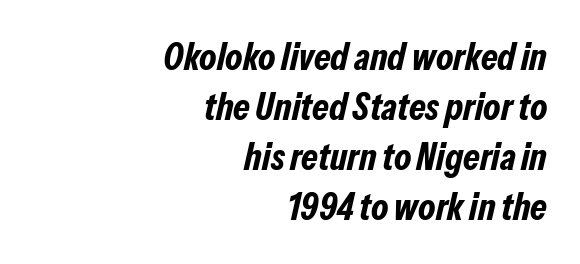
Stroke thickness is high; the sample reads as a true bold. A bare baseline throughout the passage. The rendering applies a slant to the glyphs. Visually the block forms a straight wall on the right and a jagged coastline on the left. This sample has the flowing, uneven cadence of proportional lettering.
